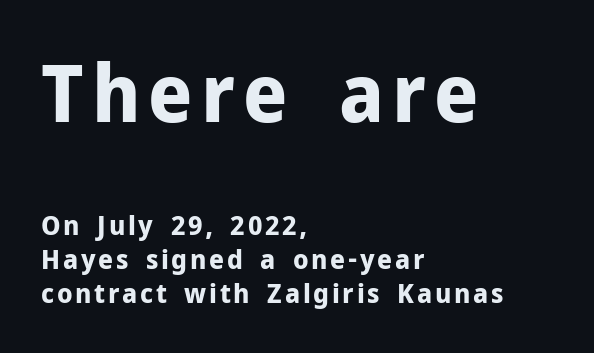
{"serif": "no", "italic": "no", "bold": "yes", "weight": "bold", "width": "normal", "stroke_contrast": "low", "x_height": "medium", "monospaced": "no", "underline": "no", "align": "left", "line_spacing": "normal", "line_spacing_ratio": 1.27, "larger_block": "first", "size_ratio": 2.96, "glyph_px": 80}
